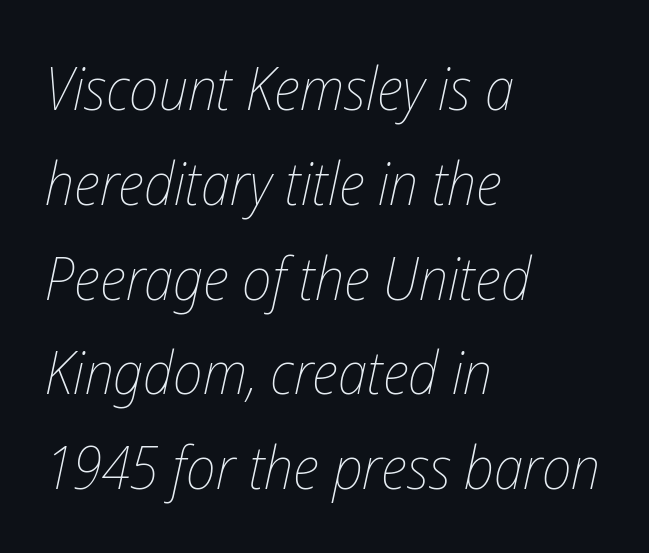
The image shows 60 px thin, condensed type, italic (leaning right); set left-aligned, normal line spacing (1.58x), normal letter spacing, not underlined; low stroke contrast and a medium x-height.
